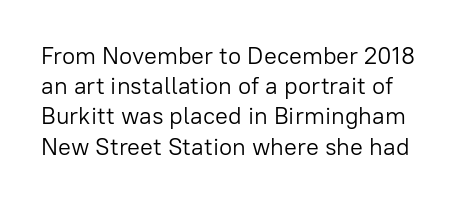
Q: Is the text bold? A: No.
Q: Is the text italic (slanted)? A: No, it is upright.
Q: Is the text underlined? A: No.
Q: Is the spacing between letters normal or unusually wide? A: Normal.
Q: Is the spacing between lines tight, normal or loose? A: Normal.
